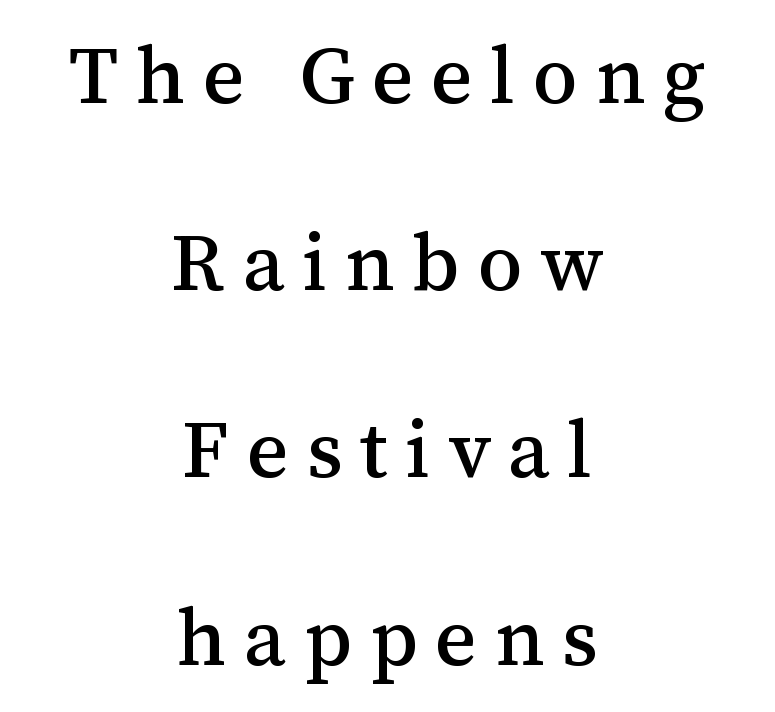
The image shows 80 px serif type, upright; set centered, loose line spacing (2.34x), unusually wide letter spacing (+0.22 em), not underlined; medium stroke contrast and a medium x-height.
